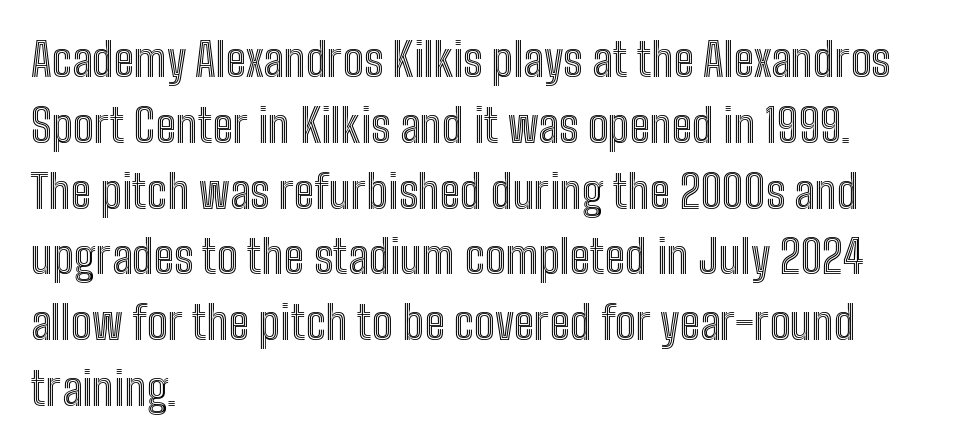
Q: Is the text italic (slanted)? A: No, it is upright.
Q: Is the text underlined? A: No.
Q: How is the paragraph aligned? A: Left-aligned.
Q: Is the spacing between letters normal or unusually wide? A: Normal.
Q: Is the spacing between lines tight, normal or loose? A: Normal.
Q: Width (condensed, normal, or wide)? A: Condensed.
Q: x-height? A: Medium.
Q: Monospaced? A: No.
